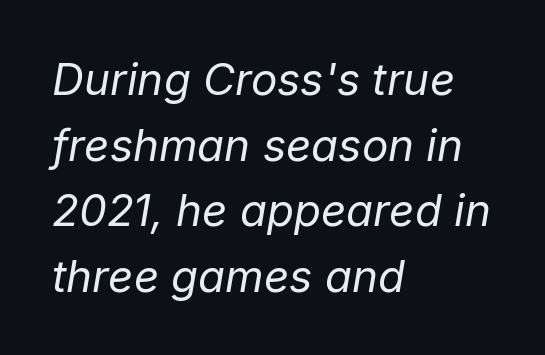
The image shows 44 px regular-weight type, italic (leaning right); set left-aligned, normal line spacing (1.49x), normal letter spacing, not underlined; low stroke contrast and a medium x-height.
